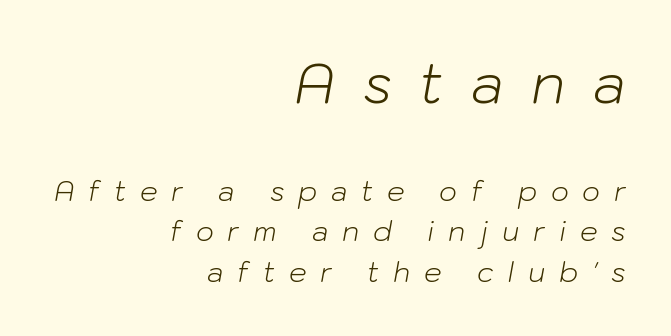
A normal amount of white space separates one row of letters from the next. The face used here is proportionally spaced, like ordinary book or web type. Notice how the passage keeps a crisp vertical edge on the right only. Beneath every word, the page is bare. The typesetting does not lean heavy: it is not bold. Bigger letters appear in the top chunk; the bottom chunk is reduced.
